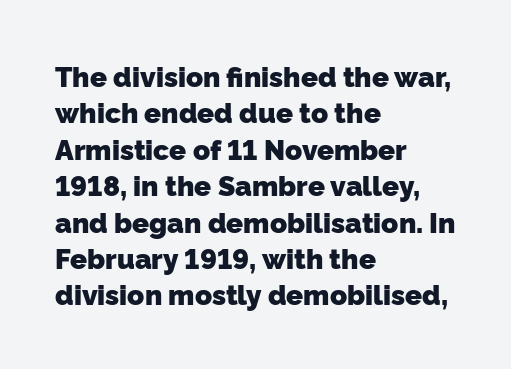
The image shows 28 px heavy sans-serif type; set left-aligned, normal line spacing (1.3x), normal letter spacing, not underlined; low stroke contrast and a medium x-height.
